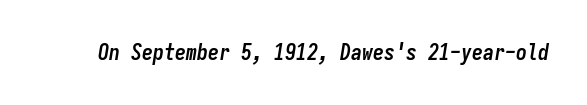
{"italic": "yes", "lean": "right", "slant_degrees": 9, "bold": "yes", "underline": "no", "letter_spacing": "normal", "letter_spacing_em": 0.0, "glyph_px": 22}
